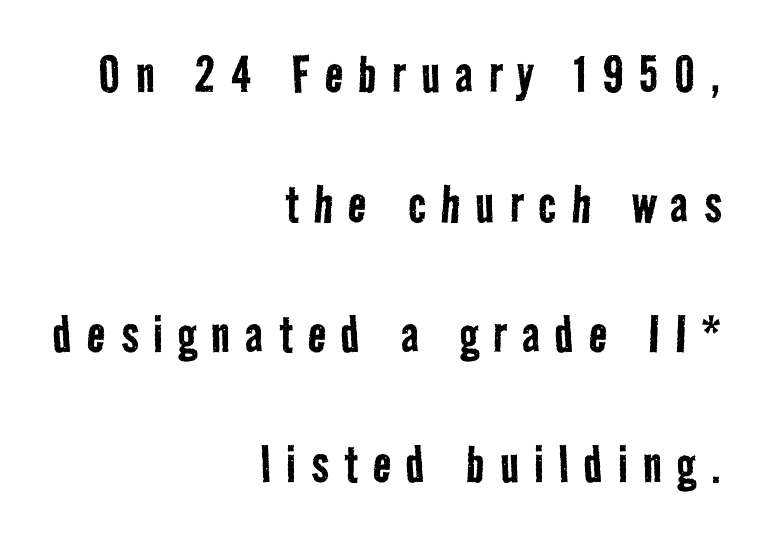
{"serif": "no", "bold": "no", "weight": "regular", "width": "condensed", "stroke_contrast": "low", "x_height": "medium", "monospaced": "no", "underline": "no", "align": "right", "line_spacing": "loose", "line_spacing_ratio": 2.13, "letter_spacing": "wide", "letter_spacing_em": 0.25, "glyph_px": 61}
